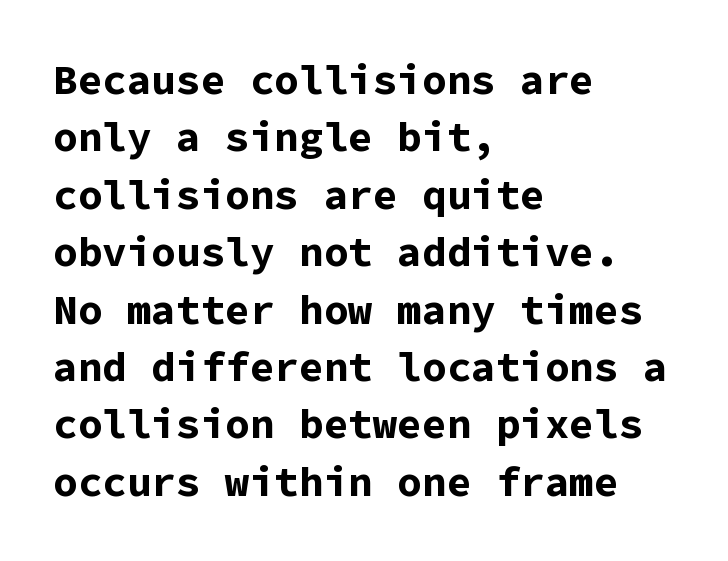
{"serif": "no", "italic": "no", "bold": "yes", "weight": "bold", "width": "normal", "stroke_contrast": "low", "x_height": "medium", "monospaced": "yes", "underline": "no", "align": "left", "line_spacing": "normal", "line_spacing_ratio": 1.4, "letter_spacing": "normal", "letter_spacing_em": 0.0, "glyph_px": 41}
